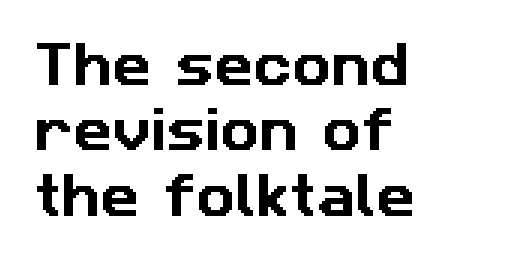
Q: Is the typeface a serif or a sans-serif typeface? A: Sans-serif.
Q: Is the text underlined? A: No.
Q: How is the paragraph aligned? A: Left-aligned.
Q: Is the spacing between letters normal or unusually wide? A: Normal.
Q: Is the spacing between lines tight, normal or loose? A: Normal.
Q: Width (condensed, normal, or wide)? A: Normal.
Q: Stroke contrast? A: Low.
Q: x-height? A: Medium.
Q: Monospaced? A: No.
